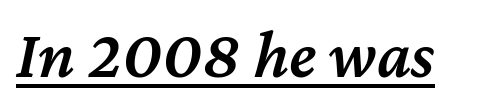
The image shows 68 px semibold type, italic (leaning right); set normal letter spacing, underlined; medium stroke contrast and a medium x-height.
